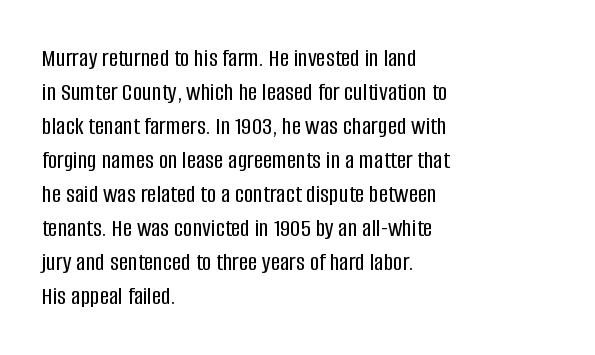
The passage is arranged the way most books set body copy — flush left. This is roman type, the default non-slanted kind. The rows are spaced the way most documents space them. The letterforms sit shoulder to shoulder at normal distance. Honestly, there is no underline to notice here at all.
